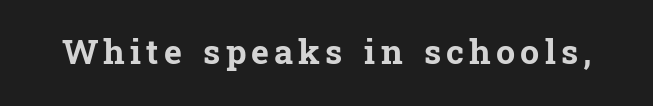
The image shows 34 px bold serif type, upright; set not underlined; low stroke contrast and a medium x-height.
